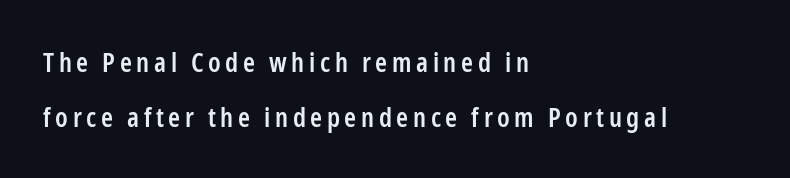
{"italic": "no", "bold": "semi", "underline": "no", "align": "left", "line_spacing": "loose", "line_spacing_ratio": 2.02, "glyph_px": 27}
